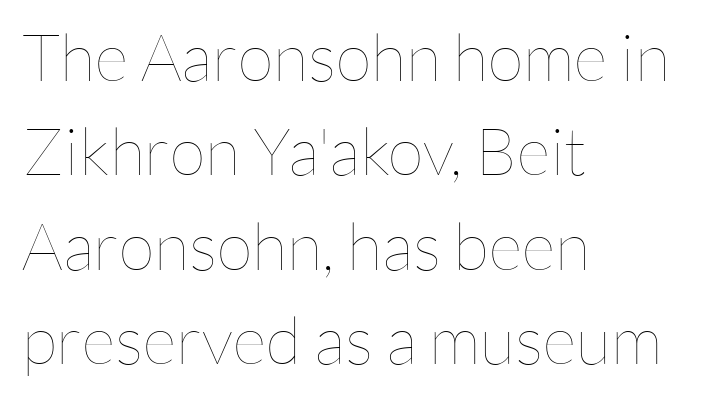
Q: Is the text bold? A: No.
Q: Is the text italic (slanted)? A: No, it is upright.
Q: Is the text underlined? A: No.
Q: How is the paragraph aligned? A: Left-aligned.
Q: Is the spacing between letters normal or unusually wide? A: Normal.
Q: Is the spacing between lines tight, normal or loose? A: Normal.
Q: Width (condensed, normal, or wide)? A: Normal.
Q: Stroke contrast? A: Low.
Q: x-height? A: Medium.
Q: Monospaced? A: No.
